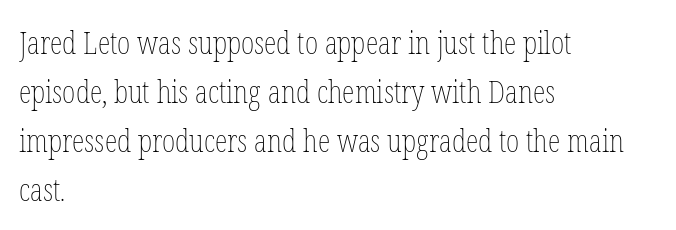
Q: Is the text bold? A: No.
Q: Is the text italic (slanted)? A: No, it is upright.
Q: Is the text underlined? A: No.
Q: How is the paragraph aligned? A: Left-aligned.
Q: Is the spacing between letters normal or unusually wide? A: Normal.
Q: Is the spacing between lines tight, normal or loose? A: Normal.
Q: Width (condensed, normal, or wide)? A: Condensed.
Q: Stroke contrast? A: Low.
Q: x-height? A: Medium.
Q: Monospaced? A: No.
